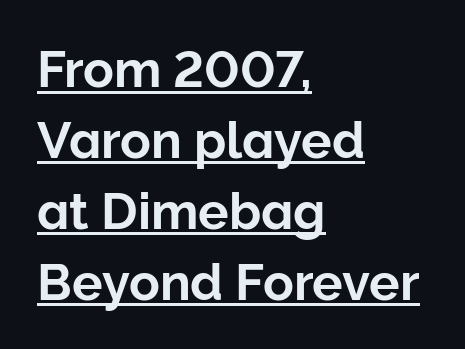
Words appear dense and cohesive because spacing is normal. Letterform terminals end flat and unadorned throughout the passage. The typesetter has applied underlining to the passage shown. Line spacing here is normal. The lines in this sample share a left origin and differ only in where they stop. Character widths vary here, with narrow letters taking less room than wide ones.
